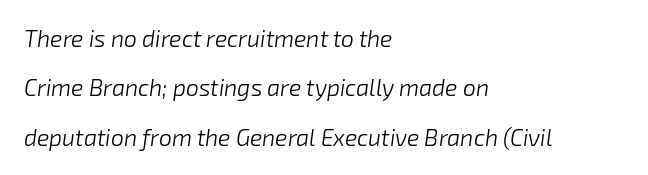
The image shows 23 px text type, italic (leaning right); set left-aligned, loose line spacing (2.15x), normal letter spacing, not underlined.
